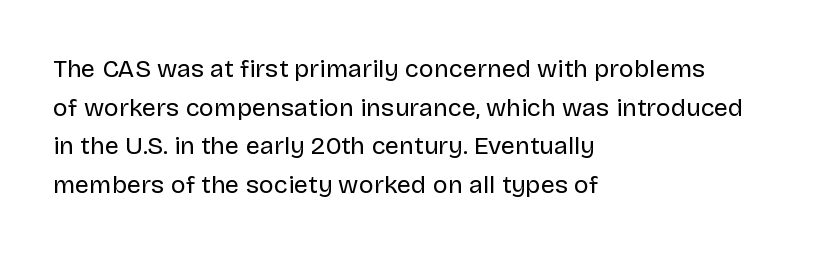
Notice how descenders clear the ascenders below comfortably — that's standard leading. Posture: vertical. Letter spacing: default. This rendering uses left alignment, leaving the right contour irregular.
